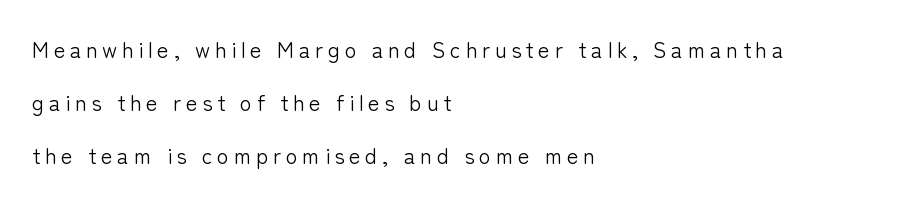
{"italic": "no", "bold": "no", "underline": "no", "align": "left", "line_spacing": "loose", "line_spacing_ratio": 2.42, "letter_spacing": "wide", "letter_spacing_em": 0.21, "glyph_px": 22}
